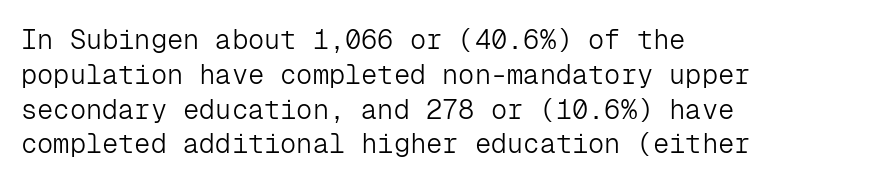
This sample keeps an unexceptional amount of space between lines. Characters remain perfectly vertical along every line. The gap between lines stays unmarked. Is this a heavy cut? Hardly; it is regular or lighter.
